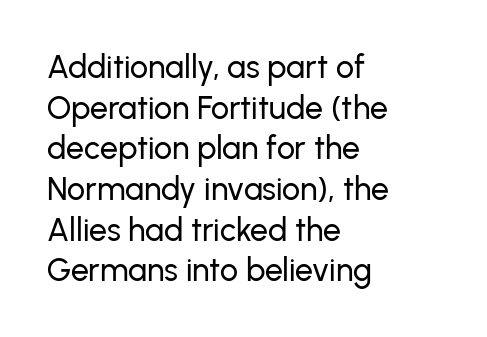
Type without underlining. Does extra space separate the letters? No, they use regular spacing. How would I describe the line gaps? Plain and ordinary. The passage shown is typeset with a sans-serif family. Do the characters align in a grid? No, the font is proportional. Is the block centered? No — it sits flush against the left margin.
